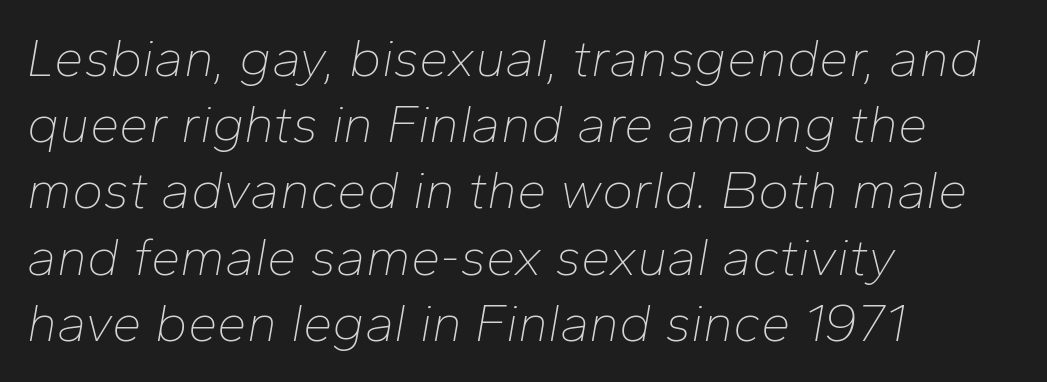
In terms of letterspacing, this is plain default setting. Style check: oblique. Left-aligned paragraph, ragged on the right. No chunkiness to these letters — they're not bold.
